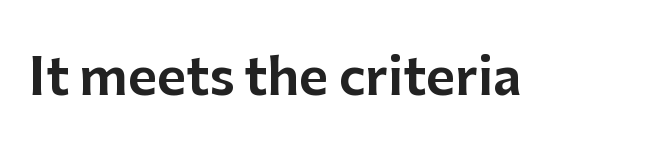
The image shows 50 px sans-serif type, upright; set normal letter spacing, not underlined; low stroke contrast and a medium x-height.
